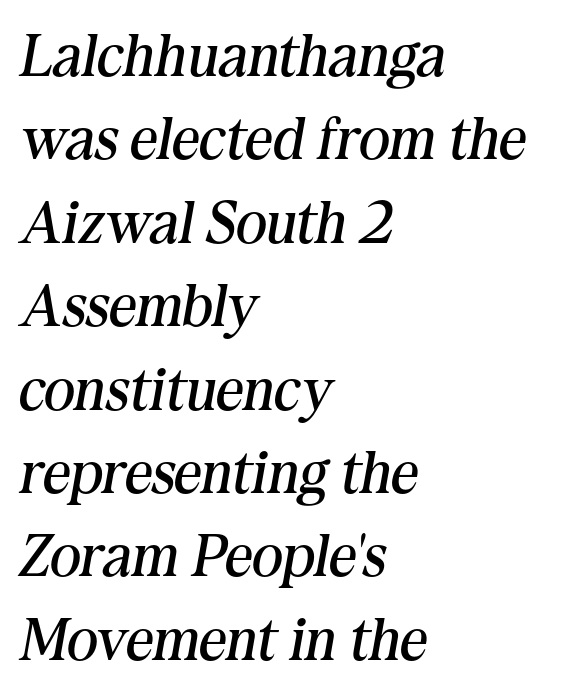
{"serif": "yes", "italic": "yes", "lean": "right", "slant_degrees": 10, "bold": "no", "weight": "regular", "width": "normal", "stroke_contrast": "medium", "x_height": "medium", "monospaced": "no", "underline": "no", "align": "left", "line_spacing": "normal", "line_spacing_ratio": 1.39, "letter_spacing": "normal", "letter_spacing_em": 0.0, "glyph_px": 60}
